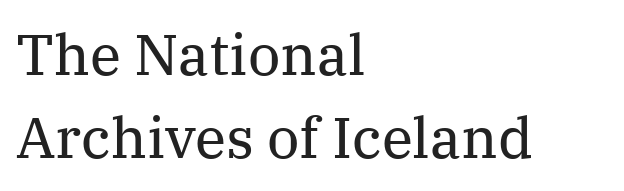
The image shows 57 px regular-weight serif type, upright; set left-aligned, normal line spacing (1.46x), normal letter spacing, not underlined; medium stroke contrast and a medium x-height.
